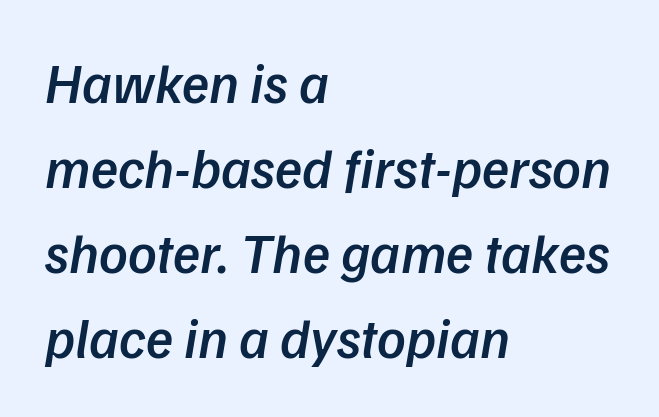
{"italic": "yes", "lean": "right", "slant_degrees": 9, "bold": "semi", "weight": "semibold", "width": "normal", "stroke_contrast": "low", "x_height": "medium", "monospaced": "no", "underline": "no", "align": "left", "line_spacing": "normal", "line_spacing_ratio": 1.52, "letter_spacing": "normal", "letter_spacing_em": 0.0, "glyph_px": 56}
